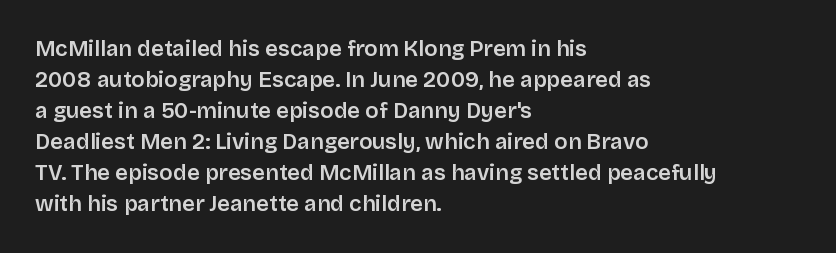
Does extra space separate the letters? No, they use regular spacing. Italic? Not at all — the glyphs are vertical. Notice how the passage keeps a crisp vertical edge on the left only. In terms of leading, this rendering sits right in the middle.
